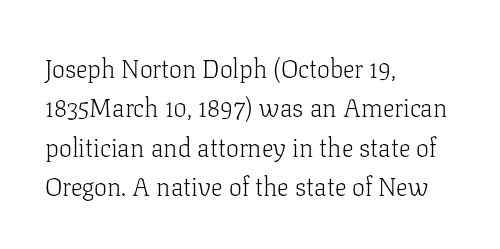
A typesetter would mark this as roman, not italic. Does the leading feel generous? No, just average. The typesetter chose a ragged-right arrangement here. The gaps between neighbouring characters are ordinary and unremarkable. Is this a heavy cut? Hardly; it is regular or lighter. The space directly below the letters is spotless.
